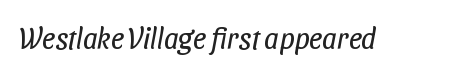
Q: Is the text bold? A: No.
Q: Is the typeface a serif or a sans-serif typeface? A: Sans-serif.
Q: Is the text underlined? A: No.
Q: Is the spacing between letters normal or unusually wide? A: Normal.
Q: Width (condensed, normal, or wide)? A: Condensed.
Q: Stroke contrast? A: Low.
Q: x-height? A: Medium.
Q: Monospaced? A: No.
